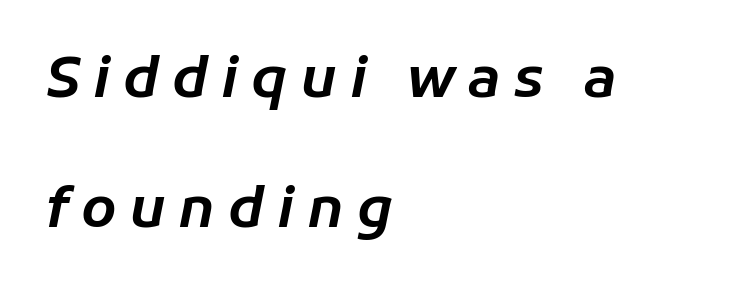
{"italic": "yes", "lean": "right", "slant_degrees": 11, "width": "normal", "stroke_contrast": "low", "x_height": "medium", "monospaced": "no", "underline": "no", "align": "left", "line_spacing": "loose", "line_spacing_ratio": 2.32, "letter_spacing": "wide", "letter_spacing_em": 0.23, "glyph_px": 56}
